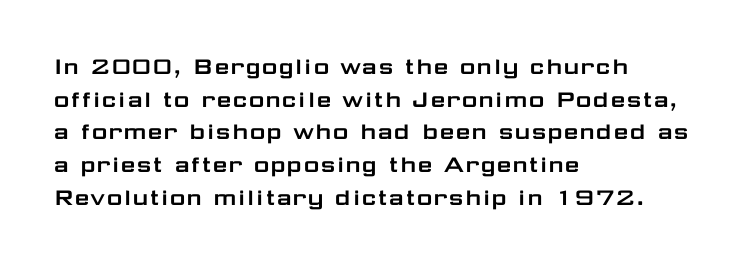
Q: Is the text italic (slanted)? A: No, it is upright.
Q: Is the text underlined? A: No.
Q: How is the paragraph aligned? A: Left-aligned.
Q: Is the spacing between letters normal or unusually wide? A: Normal.
